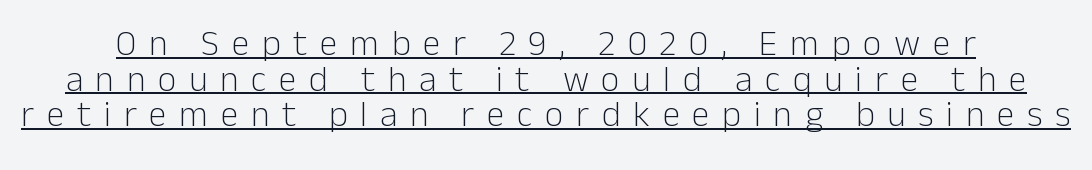
The image shows 36 px light sans-serif type, upright; set tight line spacing (0.99x), unusually wide letter spacing (+0.35 em), underlined; low stroke contrast and a medium x-height.
